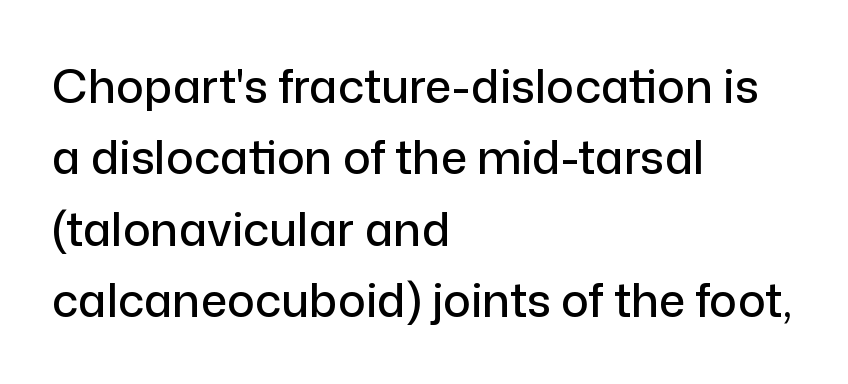
The image shows 46 px sans-serif type, upright; set left-aligned, normal line spacing (1.55x), normal letter spacing, not underlined; low stroke contrast and a medium x-height.
